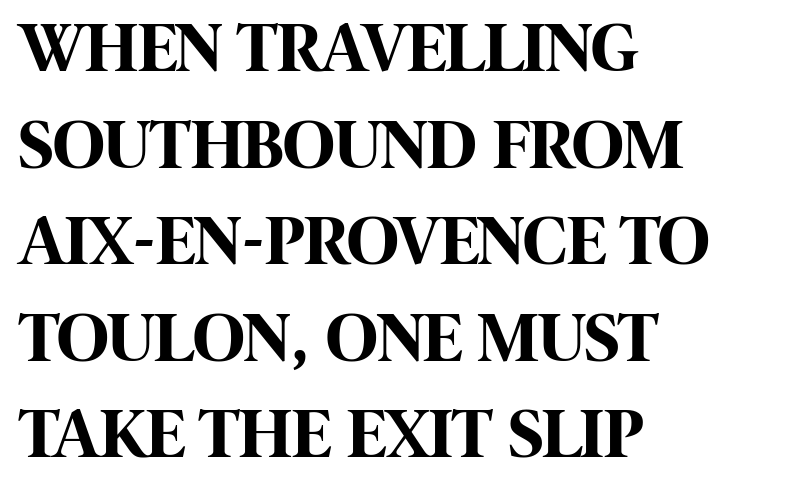
The image shows 71 px bold, condensed sans-serif type, upright; set left-aligned, normal line spacing (1.36x), normal letter spacing, not underlined; high stroke contrast and a large x-height.
